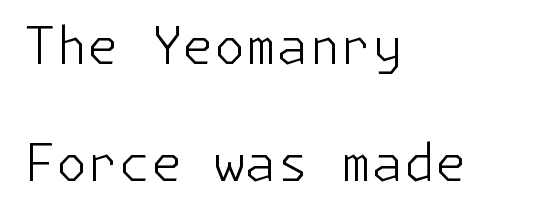
Q: Is the text bold? A: No.
Q: Is the text italic (slanted)? A: No, it is upright.
Q: Is the typeface a serif or a sans-serif typeface? A: Sans-serif.
Q: Is the text underlined? A: No.
Q: How is the paragraph aligned? A: Left-aligned.
Q: Is the spacing between letters normal or unusually wide? A: Normal.
Q: Is the spacing between lines tight, normal or loose? A: Loose.
Q: Width (condensed, normal, or wide)? A: Normal.
Q: Stroke contrast? A: Low.
Q: x-height? A: Medium.
